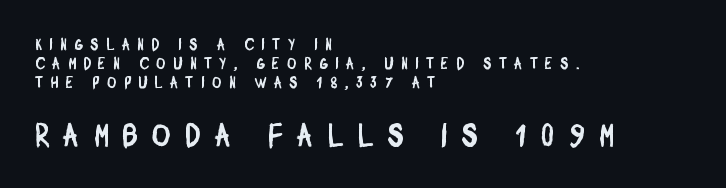
Spacing between characters has been opened up far beyond the box default. The following chunk of copy outweighs the initial chunk in type size. The strip under each line holds only bare page. No feet cap the strokes, marking this as sans-serif type. Note the varied advance widths — an 'i' is clearly narrower than an 'm'.
